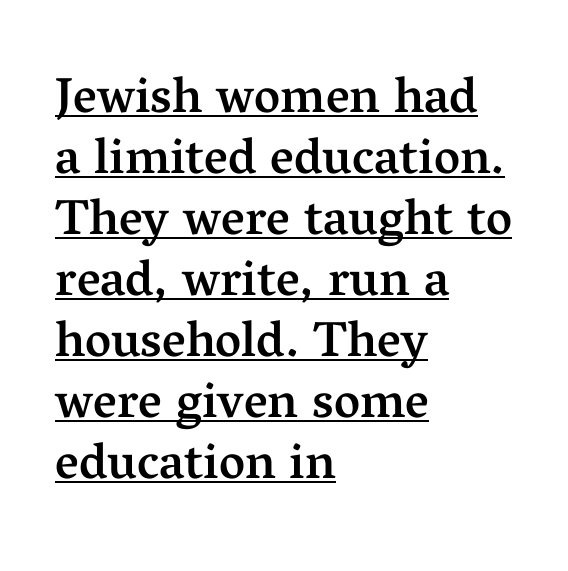
The image shows 50 px semibold serif type, upright; set left-aligned, line spacing 1.22x, normal letter spacing, underlined; medium stroke contrast and a medium x-height.
